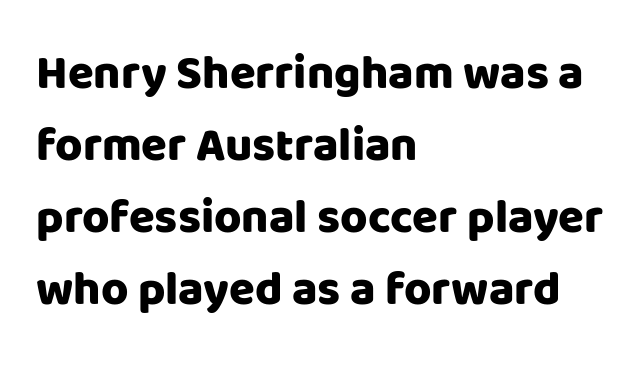
Varying glyph widths throughout — classic text-font behaviour. The horizontal fit of the characters is conventional and even. Does the lettering tilt? It doesn't — this is upright. These lines stack with their left ends in a neat column. Quick note: underline off. These lines are composed in type without serifs.
